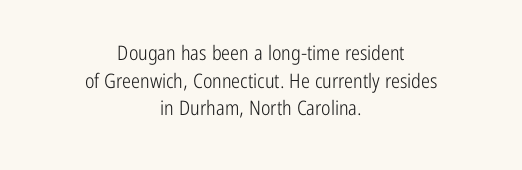
The image shows 20 px text type, upright; set centered, normal line spacing (1.38x), normal letter spacing, not underlined.
